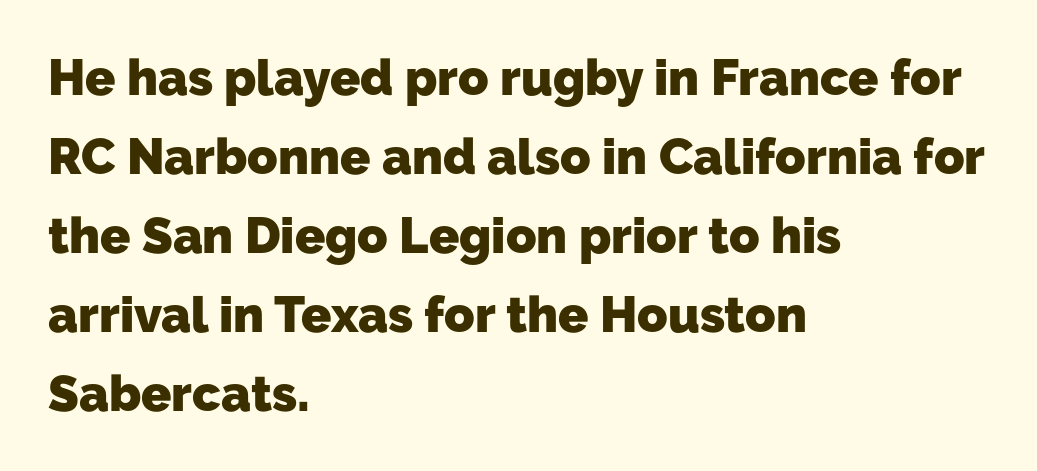
Q: Is the text bold? A: Yes.
Q: Is the typeface a serif or a sans-serif typeface? A: Sans-serif.
Q: Is the text underlined? A: No.
Q: How is the paragraph aligned? A: Left-aligned.
Q: Is the spacing between letters normal or unusually wide? A: Normal.
Q: Is the spacing between lines tight, normal or loose? A: Normal.
Q: Width (condensed, normal, or wide)? A: Normal.
Q: Stroke contrast? A: Low.
Q: x-height? A: Medium.
Q: Monospaced? A: No.
